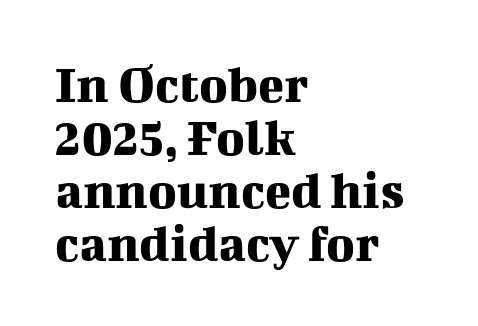
Q: Is the text italic (slanted)? A: No, it is upright.
Q: Is the typeface a serif or a sans-serif typeface? A: Serif.
Q: Is the text underlined? A: No.
Q: How is the paragraph aligned? A: Left-aligned.
Q: Is the spacing between letters normal or unusually wide? A: Normal.
Q: Is the spacing between lines tight, normal or loose? A: Tight.
Q: Width (condensed, normal, or wide)? A: Normal.
Q: Stroke contrast? A: Medium.
Q: x-height? A: Medium.
Q: Monospaced? A: No.
